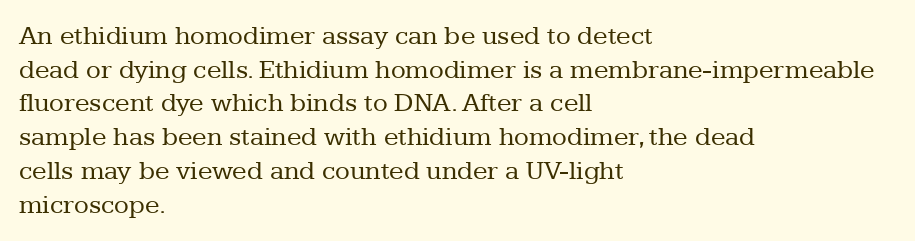
The image shows 27 px text type, upright; set left-aligned, normal line spacing (1.25x), normal letter spacing, not underlined.
